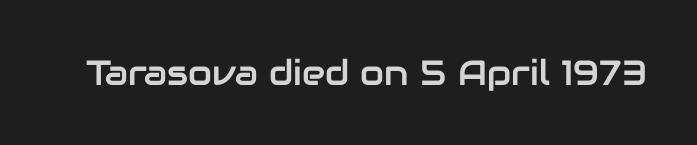
The image shows 35 px sans-serif type, upright; set normal letter spacing, not underlined; low stroke contrast and a medium x-height.
